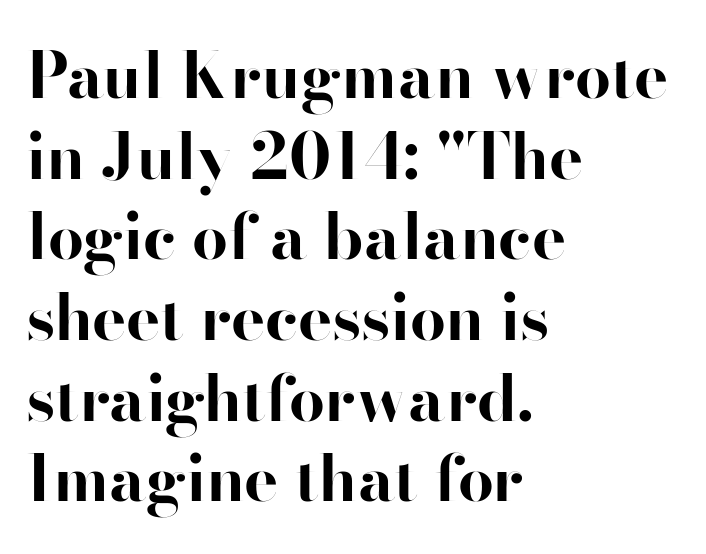
The image shows 64 px bold sans-serif type, upright; set left-aligned, normal line spacing (1.26x), normal letter spacing, not underlined; high stroke contrast and a small x-height.
